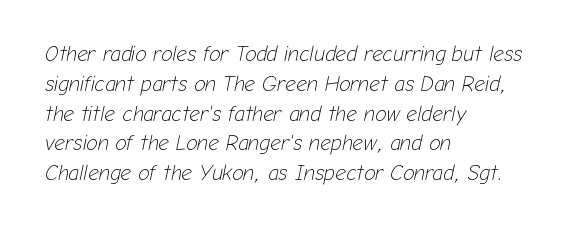
{"italic": "yes", "lean": "right", "slant_degrees": 12, "bold": "no", "underline": "no", "align": "left", "line_spacing": "normal", "line_spacing_ratio": 1.42, "letter_spacing": "normal", "letter_spacing_em": 0.0, "glyph_px": 21}
